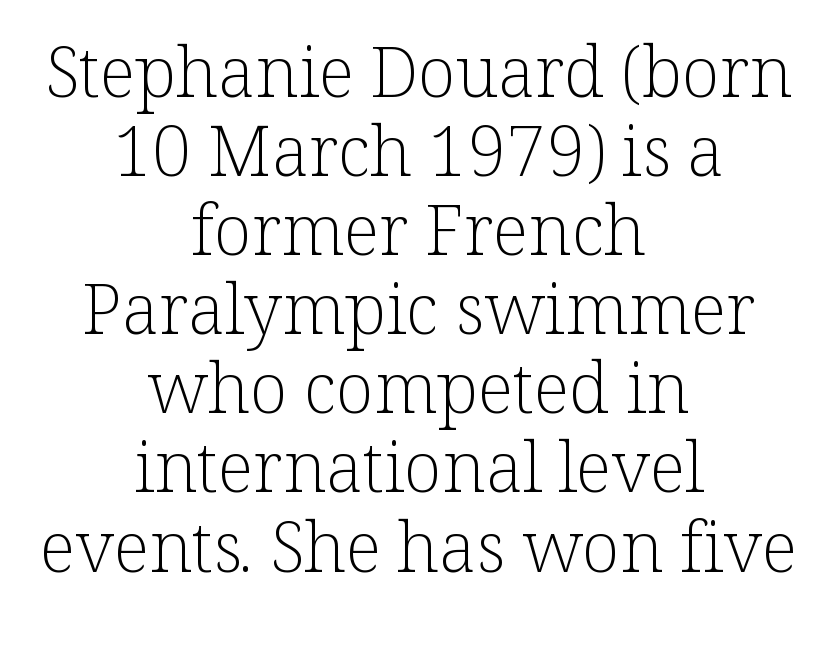
The image shows 70 px light serif type, upright; set centered, tight line spacing (1.13x), normal letter spacing, not underlined; low stroke contrast and a medium x-height.
